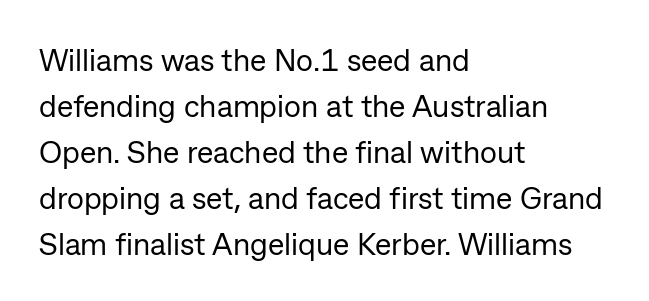
{"serif": "no", "italic": "no", "bold": "no", "weight": "regular", "width": "normal", "stroke_contrast": "low", "x_height": "medium", "monospaced": "no", "underline": "no", "align": "left", "line_spacing": "normal", "line_spacing_ratio": 1.48, "letter_spacing": "normal", "letter_spacing_em": 0.0, "glyph_px": 31}
